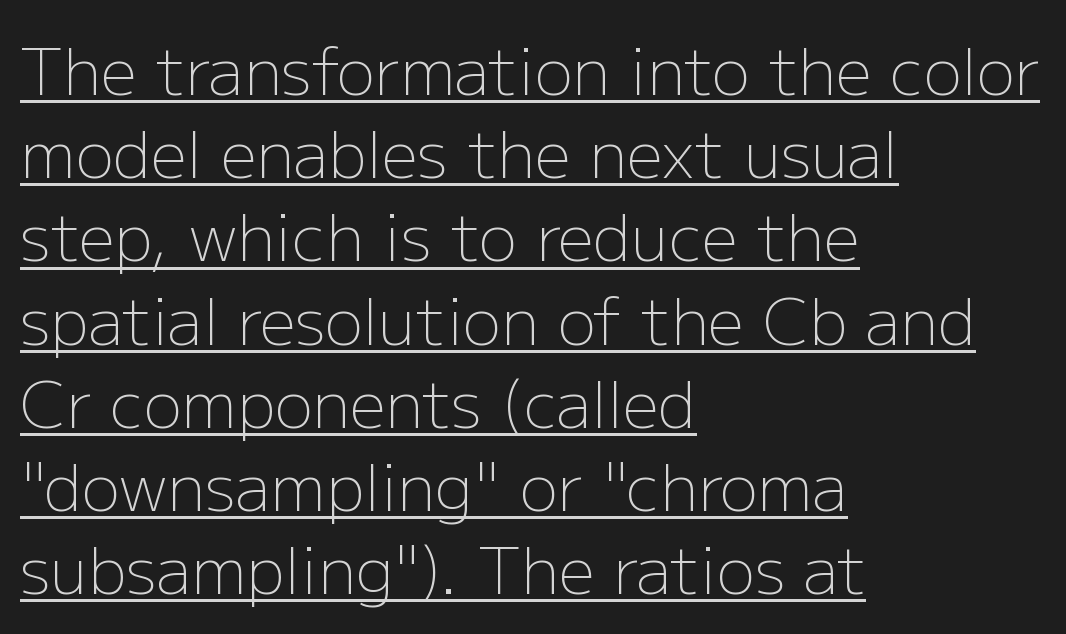
Q: Is the text bold? A: No.
Q: Is the text italic (slanted)? A: No, it is upright.
Q: Is the typeface a serif or a sans-serif typeface? A: Sans-serif.
Q: Is the text underlined? A: Yes.
Q: How is the paragraph aligned? A: Left-aligned.
Q: Is the spacing between letters normal or unusually wide? A: Normal.
Q: Is the spacing between lines tight, normal or loose? A: Normal.
Q: Width (condensed, normal, or wide)? A: Normal.
Q: Stroke contrast? A: Low.
Q: x-height? A: Medium.
Q: Monospaced? A: No.
